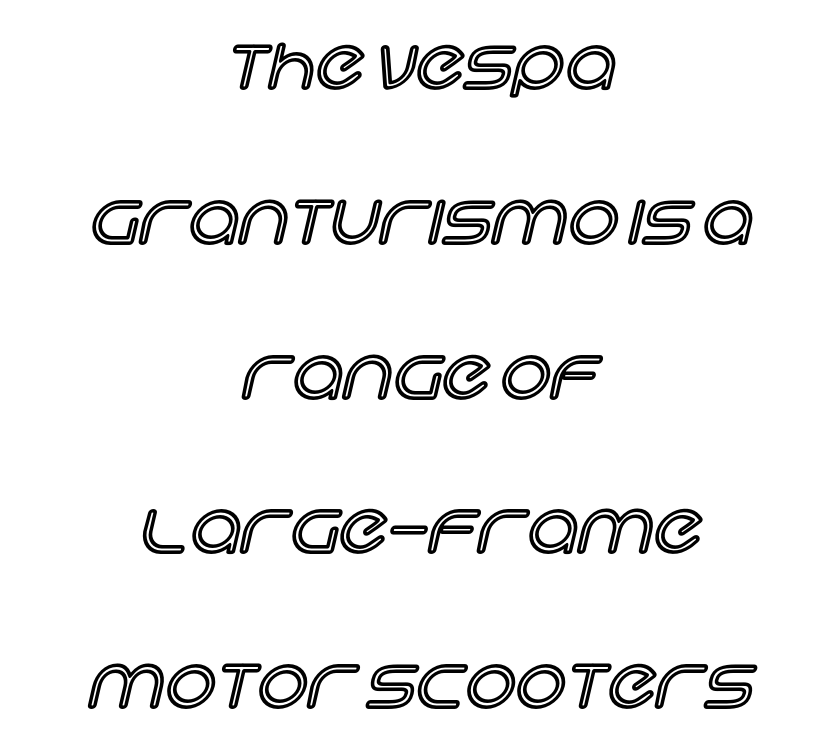
{"width": "normal", "x_height": "large", "monospaced": "no", "underline": "no", "align": "center", "line_spacing": "loose", "line_spacing_ratio": 2.18, "letter_spacing": "normal", "letter_spacing_em": 0.0, "glyph_px": 71}
